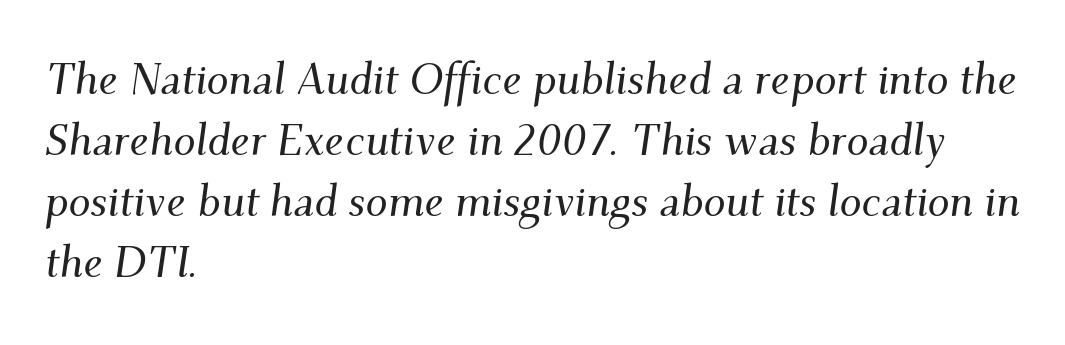
{"serif": "yes", "italic": "yes", "lean": "right", "slant_degrees": 9, "width": "normal", "stroke_contrast": "medium", "x_height": "small", "monospaced": "no", "underline": "no", "align": "left", "line_spacing": "normal", "line_spacing_ratio": 1.39, "letter_spacing": "normal", "letter_spacing_em": 0.0, "glyph_px": 44}
